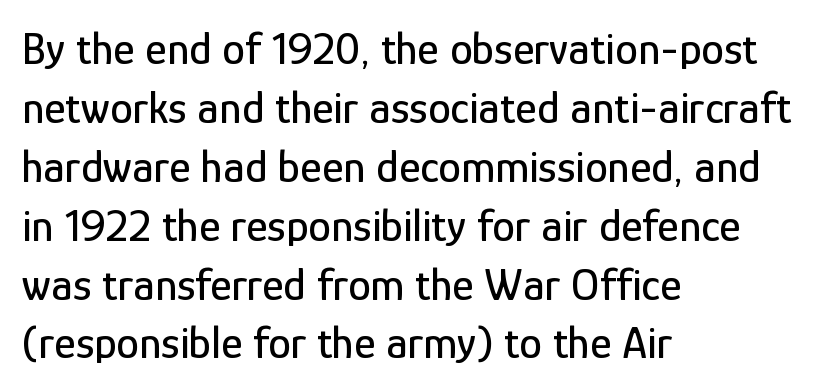
Q: Is the text italic (slanted)? A: No, it is upright.
Q: Is the typeface a serif or a sans-serif typeface? A: Sans-serif.
Q: Is the text underlined? A: No.
Q: How is the paragraph aligned? A: Left-aligned.
Q: Is the spacing between letters normal or unusually wide? A: Normal.
Q: Is the spacing between lines tight, normal or loose? A: Normal.
Q: Width (condensed, normal, or wide)? A: Condensed.
Q: Stroke contrast? A: Low.
Q: x-height? A: Medium.
Q: Monospaced? A: No.
